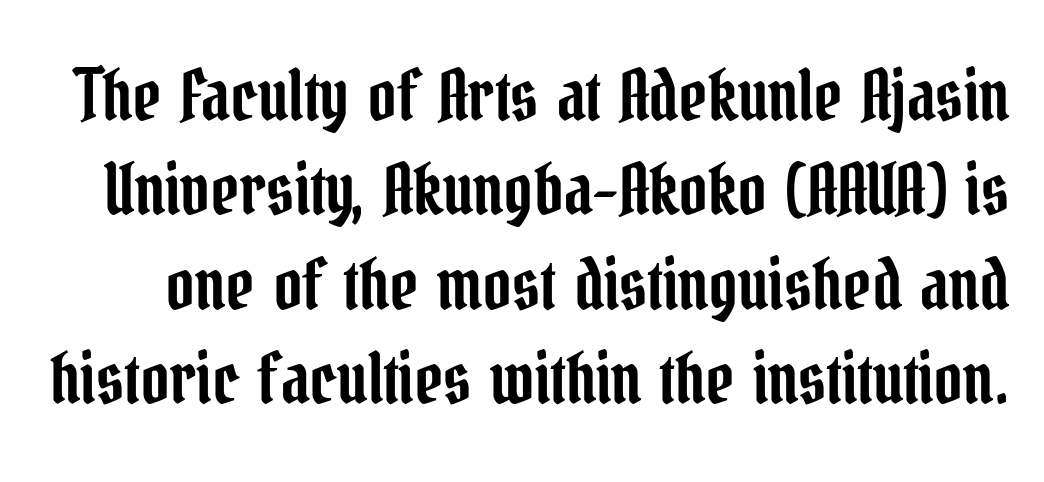
Q: Is the text italic (slanted)? A: No, it is upright.
Q: Is the typeface a serif or a sans-serif typeface? A: Serif.
Q: Is the text underlined? A: No.
Q: Is the spacing between letters normal or unusually wide? A: Normal.
Q: Is the spacing between lines tight, normal or loose? A: Normal.
Q: Width (condensed, normal, or wide)? A: Condensed.
Q: Stroke contrast? A: Low.
Q: x-height? A: Medium.
Q: Monospaced? A: No.
